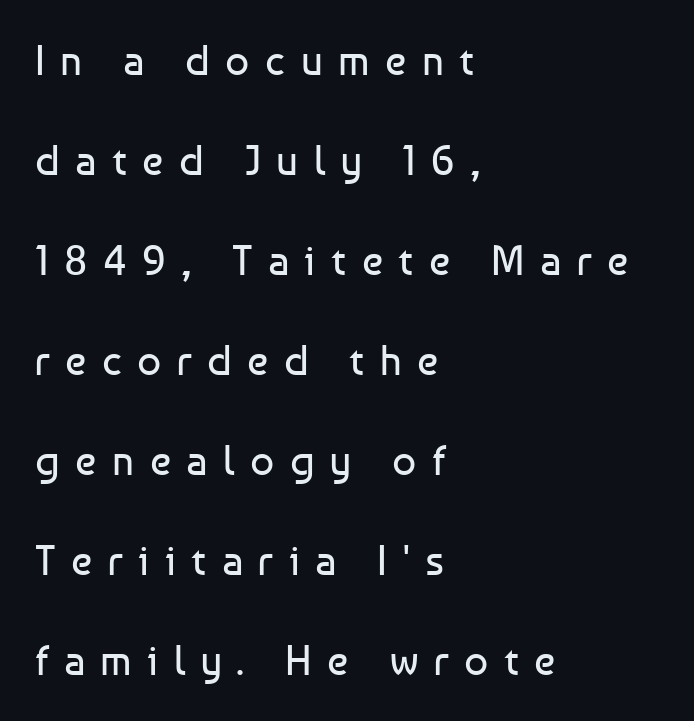
The image shows 42 px regular-weight sans-serif type, upright; set left-aligned, loose line spacing (2.38x), unusually wide letter spacing (+0.37 em), not underlined; low stroke contrast and a medium x-height.
